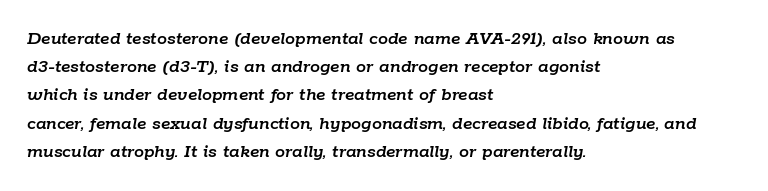
The image shows 20 px text type, italic (leaning right); set left-aligned, normal line spacing (1.41x), normal letter spacing, not underlined.
